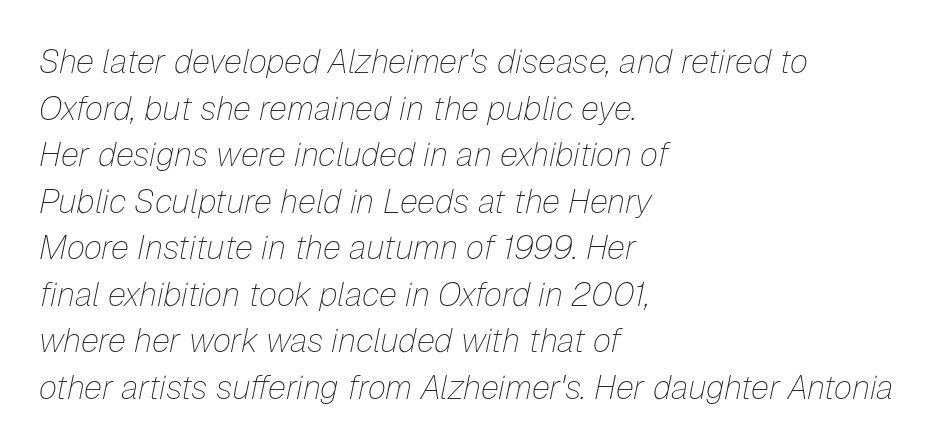
{"italic": "yes", "lean": "right", "slant_degrees": 12, "bold": "no", "weight": "thin", "width": "normal", "stroke_contrast": "low", "x_height": "medium", "monospaced": "no", "underline": "no", "align": "left", "line_spacing": "normal", "line_spacing_ratio": 1.41, "letter_spacing": "normal", "letter_spacing_em": 0.0, "glyph_px": 33}
